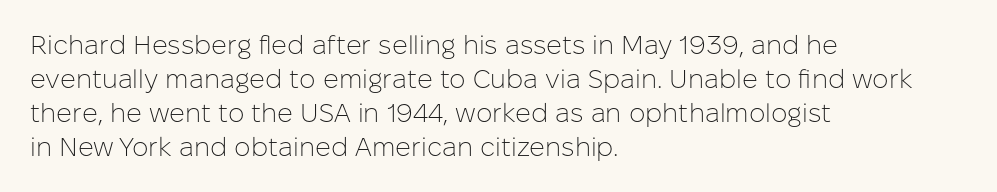
Q: Is the text bold? A: No.
Q: Is the text italic (slanted)? A: No, it is upright.
Q: Is the text underlined? A: No.
Q: How is the paragraph aligned? A: Left-aligned.
Q: Is the spacing between letters normal or unusually wide? A: Normal.
Q: Is the spacing between lines tight, normal or loose? A: Normal.
